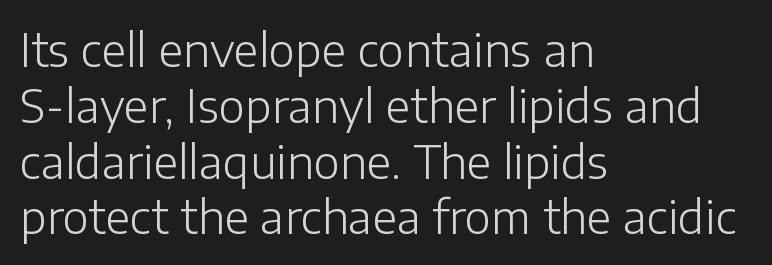
The image shows 45 px light sans-serif type, upright; set left-aligned, line spacing 1.24x, normal letter spacing, not underlined; low stroke contrast and a medium x-height.
